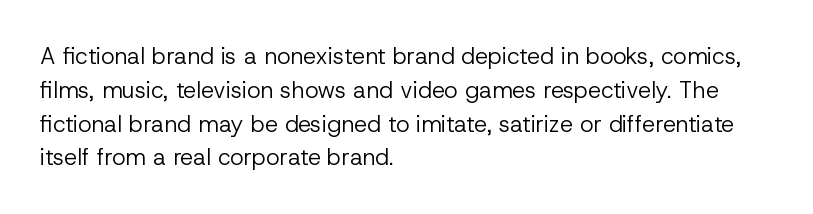
The image shows 23 px text type, upright; set left-aligned, normal line spacing (1.47x), normal letter spacing, not underlined.
